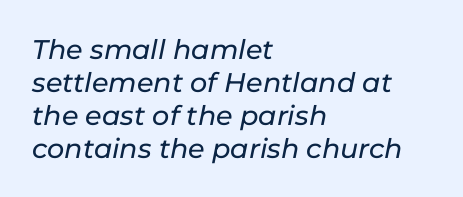
The image shows 27 px text type, italic (leaning right); set left-aligned, line spacing 1.22x, normal letter spacing, not underlined.
